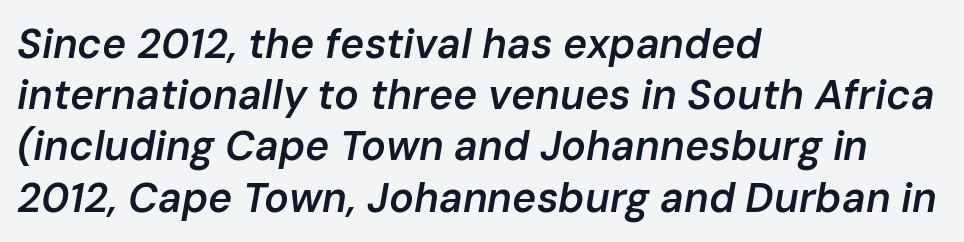
{"italic": "yes", "lean": "right", "slant_degrees": 10, "bold": "semi", "weight": "semibold", "width": "normal", "stroke_contrast": "low", "x_height": "medium", "monospaced": "no", "underline": "no", "align": "left", "line_spacing": "normal", "line_spacing_ratio": 1.25, "letter_spacing": "normal", "letter_spacing_em": 0.0, "glyph_px": 41}
